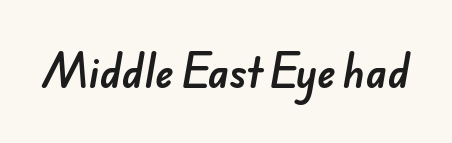
The image shows 39 px sans-serif type; set normal letter spacing, not underlined; low stroke contrast and a small x-height.
